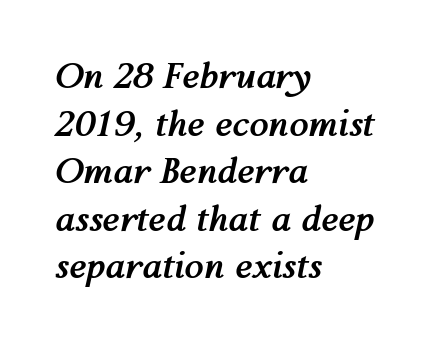
Q: Is the text bold? A: Yes.
Q: Is the text italic (slanted)? A: Yes, it leans right by about 12 degrees.
Q: Is the text underlined? A: No.
Q: How is the paragraph aligned? A: Left-aligned.
Q: Is the spacing between letters normal or unusually wide? A: Normal.
Q: Is the spacing between lines tight, normal or loose? A: Normal.
Q: Width (condensed, normal, or wide)? A: Normal.
Q: Stroke contrast? A: Medium.
Q: x-height? A: Medium.
Q: Monospaced? A: No.
